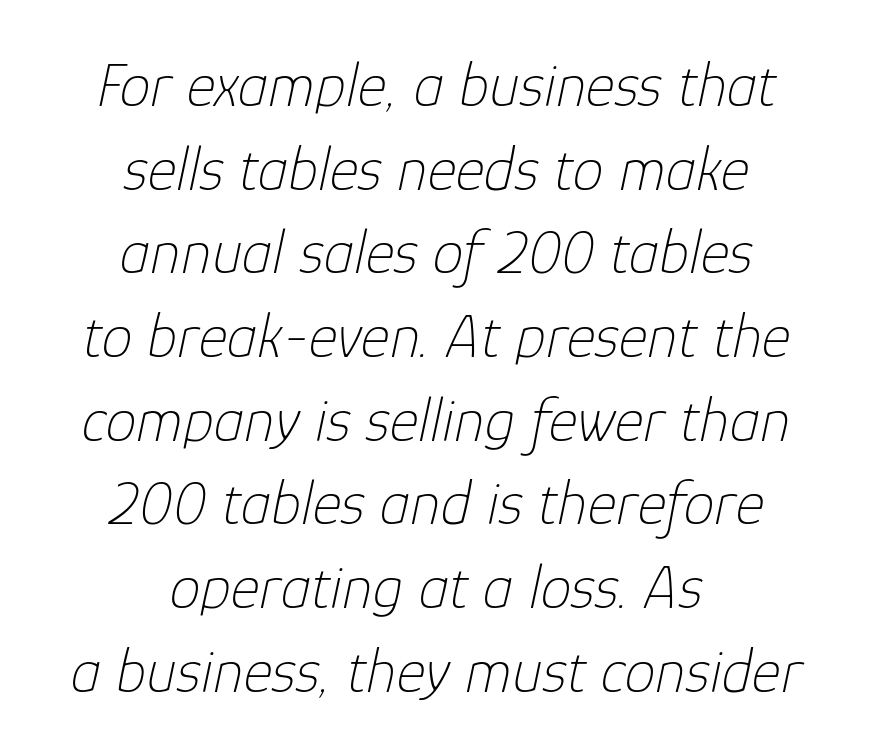
The rag falls on both sides of this text block equally. What stands out about the letter spacing? Nothing — it is the standard amount. The rendering uses natural spacing where letterforms have individual widths. The specimen reads as italic at a glance.
